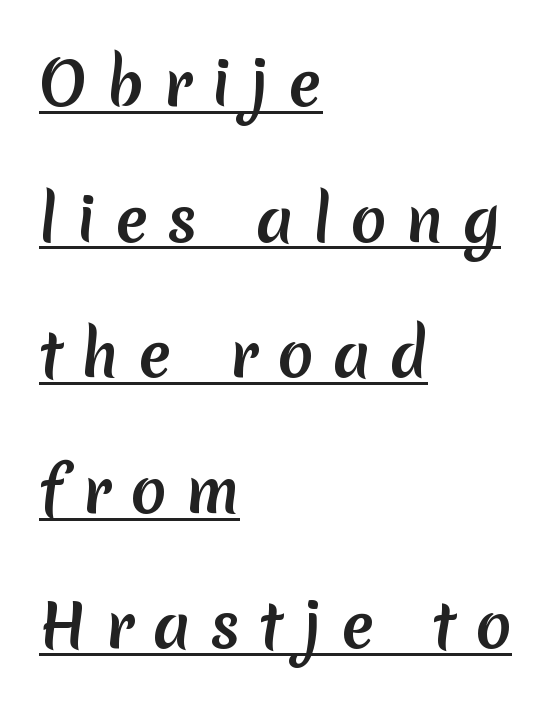
Note the varied advance widths — an 'i' is clearly narrower than an 'm'. The passage shown is typeset with a sans-serif family. All the whitespace from short lines collects on the right. How would I describe the line gaps? Wide and relaxed. The passage shown has open, widely tracked lettering throughout.
